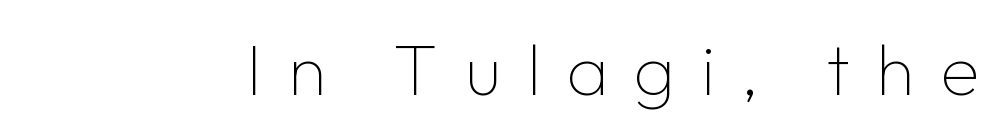
The image shows 71 px thin sans-serif type, upright; set unusually wide letter spacing (+0.36 em), not underlined; low stroke contrast and a medium x-height.
